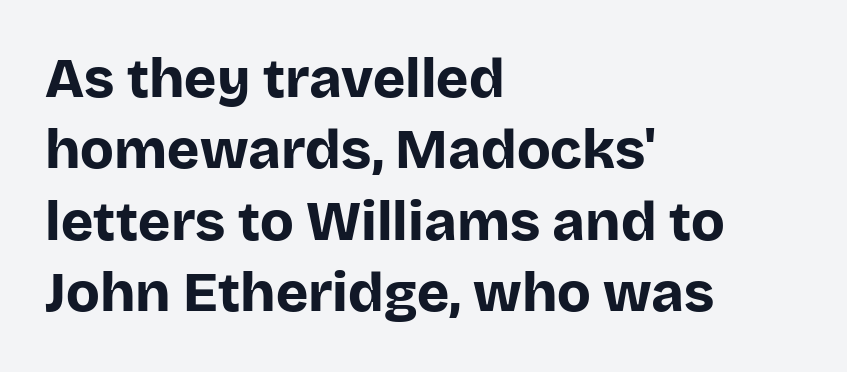
The image shows 55 px bold sans-serif type, upright; set left-aligned, normal line spacing (1.3x), normal letter spacing, not underlined; low stroke contrast and a large x-height.
